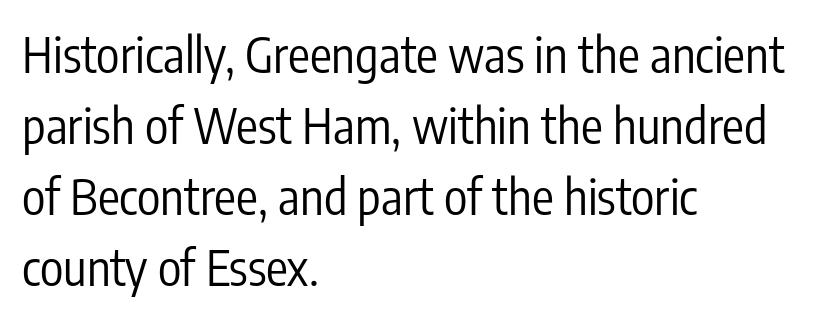
{"serif": "no", "italic": "no", "bold": "no", "weight": "regular", "width": "condensed", "stroke_contrast": "low", "x_height": "medium", "monospaced": "no", "underline": "no", "align": "left", "line_spacing": "normal", "line_spacing_ratio": 1.45, "letter_spacing": "normal", "letter_spacing_em": 0.0, "glyph_px": 49}
